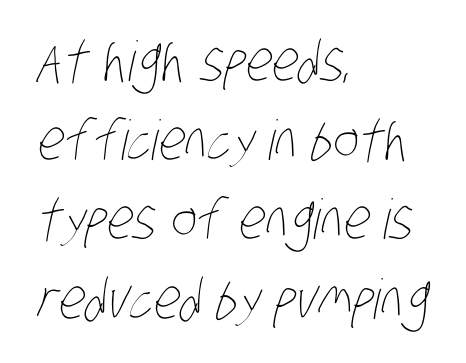
The image shows 55 px thin, condensed type; set left-aligned, normal line spacing (1.44x), normal letter spacing, not underlined; low stroke contrast and a large x-height.
